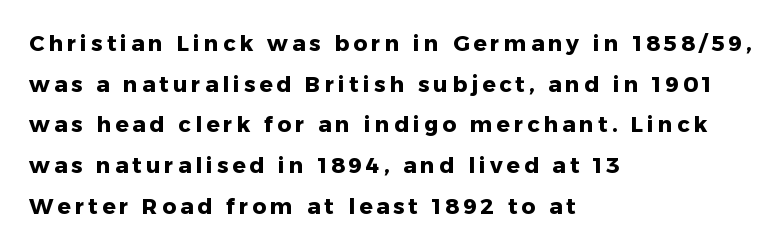
The image shows 22 px bold type, upright; set left-aligned, line spacing 1.85x, not underlined.
